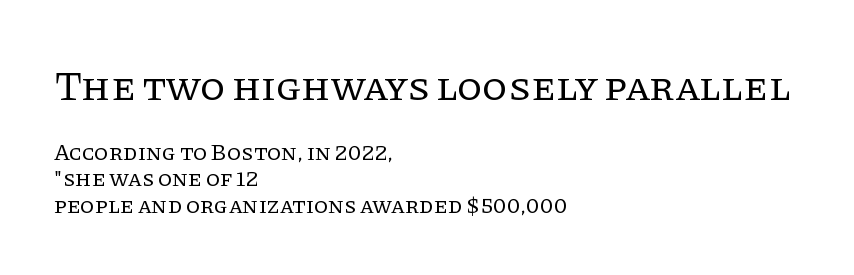
Note: larger setting up top, smaller setting below. Is there much room between lines? No — they nearly touch. The glyphs are unaccompanied by any horizontal stroke below them. This rendering employs a face with finishing strokes, i.e., a serif. Inter-character spacing is left at the font's built-in metrics. The characters are drawn with everyday or finer stroke widths.
